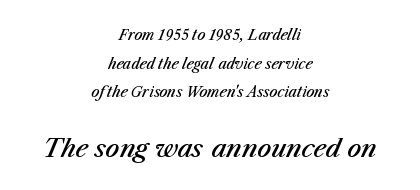
{"italic": "yes", "lean": "right", "slant_degrees": 23, "bold": "semi", "underline": "no", "align": "center", "line_spacing": "loose", "line_spacing_ratio": 2.04, "letter_spacing": "normal", "letter_spacing_em": 0.0, "larger_block": "second", "size_ratio": 1.79, "glyph_px": 25}
